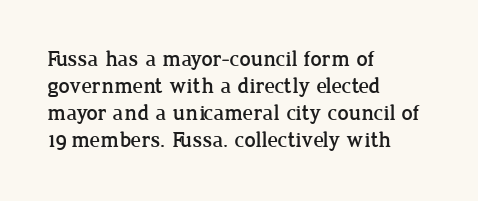
Q: Is the text italic (slanted)? A: No, it is upright.
Q: Is the text underlined? A: No.
Q: How is the paragraph aligned? A: Left-aligned.
Q: Is the spacing between letters normal or unusually wide? A: Normal.
